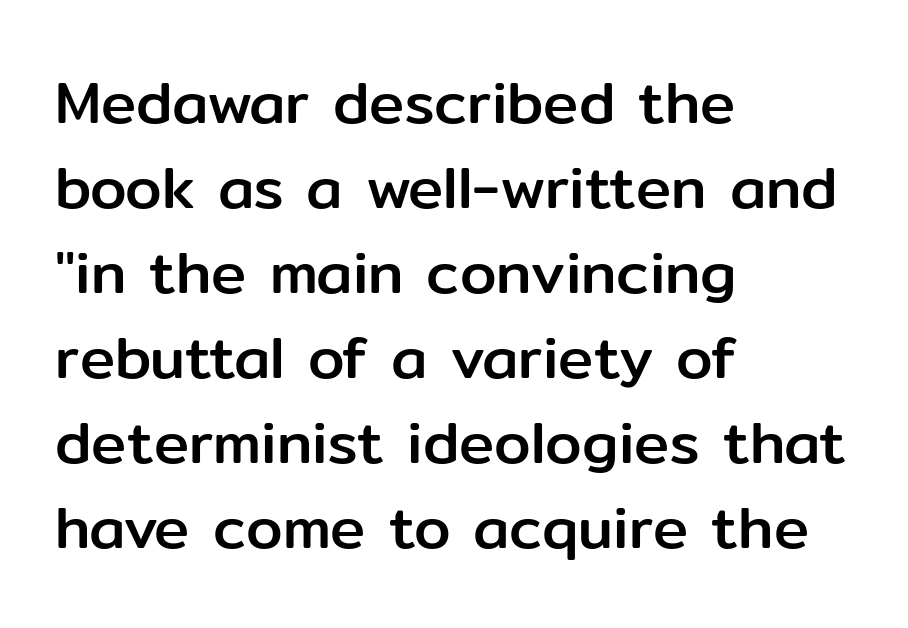
The image shows 59 px sans-serif type, upright; set left-aligned, normal line spacing (1.44x), normal letter spacing, not underlined; low stroke contrast and a medium x-height.
